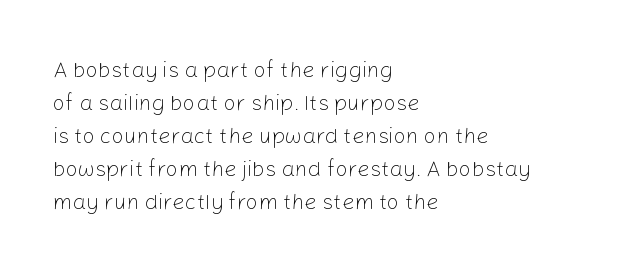
The image shows 22 px text type, upright; set left-aligned, normal line spacing (1.5x), normal letter spacing, not underlined.
